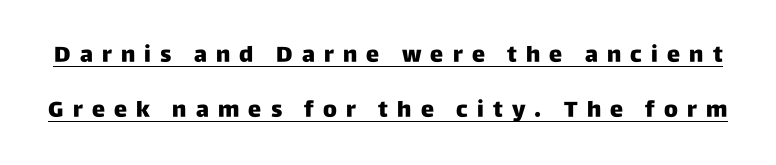
{"italic": "no", "bold": "yes", "underline": "yes", "line_spacing": "loose", "line_spacing_ratio": 2.49, "letter_spacing": "wide", "letter_spacing_em": 0.42, "glyph_px": 22}
